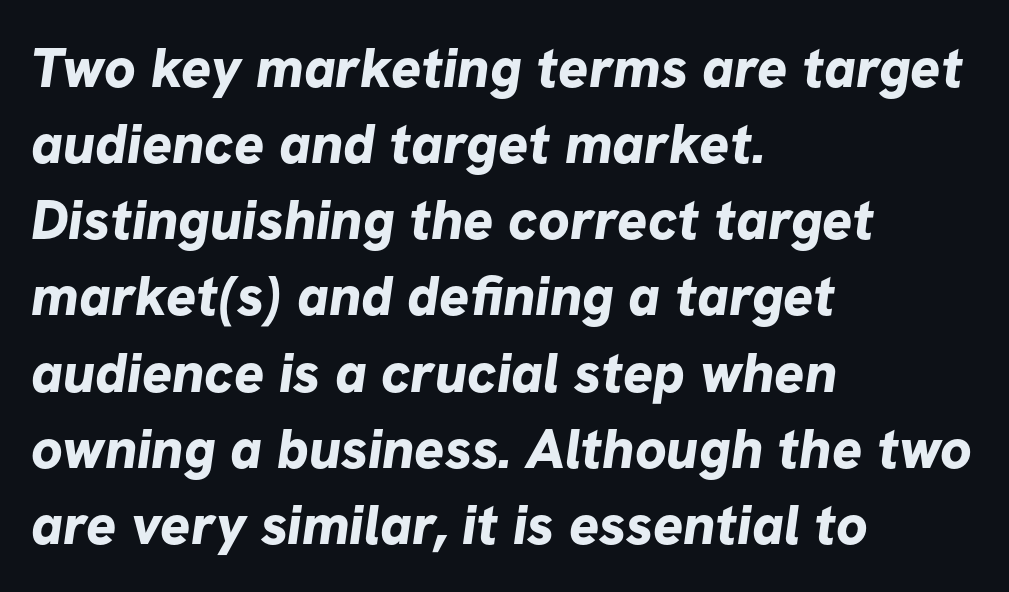
The image shows 56 px bold sans-serif type; set left-aligned, normal line spacing (1.36x), normal letter spacing, not underlined; low stroke contrast and a medium x-height.
